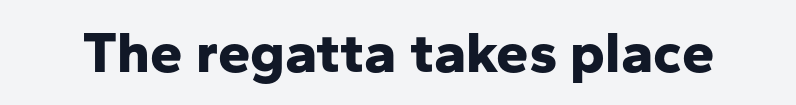
Q: Is the text bold? A: Yes.
Q: Is the text italic (slanted)? A: No, it is upright.
Q: Is the typeface a serif or a sans-serif typeface? A: Sans-serif.
Q: Is the text underlined? A: No.
Q: Is the spacing between letters normal or unusually wide? A: Normal.
Q: Width (condensed, normal, or wide)? A: Normal.
Q: Stroke contrast? A: Low.
Q: x-height? A: Medium.
Q: Monospaced? A: No.
